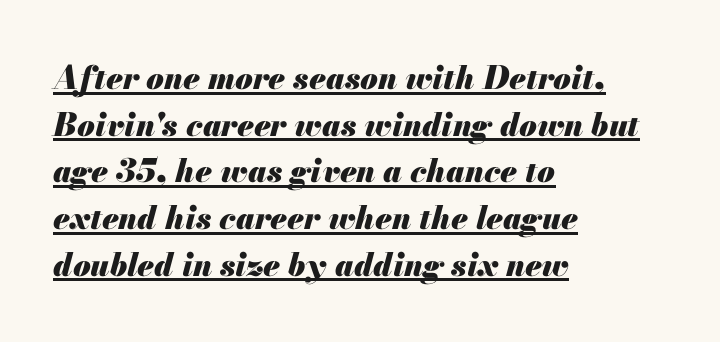
Somebody hit Ctrl+U on this one — the words are underlined. Typeset ragged right — the left edge is the straight one. Typesetter's note: full bold, strokes at maximum text heaviness. The tracking reads as untouched default to a designer's eye. The lines sit at an ordinary, default distance from one another.
